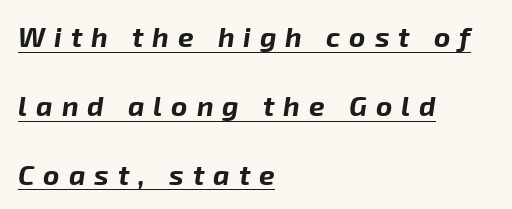
The image shows 28 px bold type, italic (leaning right); set left-aligned, loose line spacing (2.46x), unusually wide letter spacing (+0.32 em), underlined; low stroke contrast and a medium x-height.
